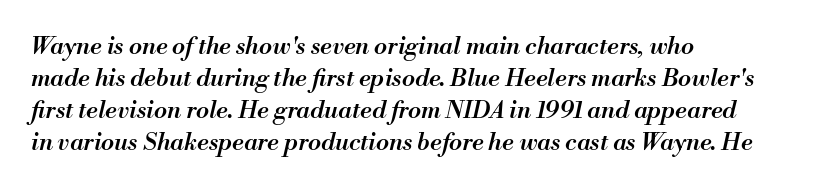
The image shows 24 px text type, italic (leaning right); set left-aligned, normal line spacing (1.34x), normal letter spacing, not underlined.
